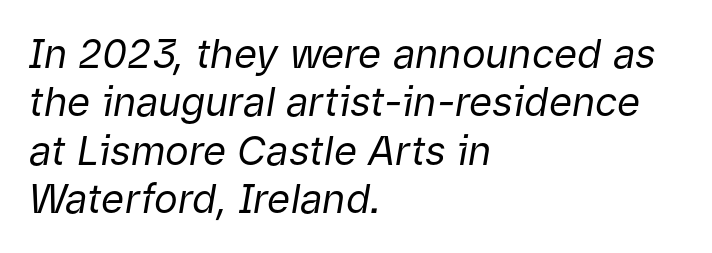
The image shows 40 px regular-weight type, italic (leaning right); set left-aligned, line spacing 1.21x, normal letter spacing, not underlined; low stroke contrast and a medium x-height.
